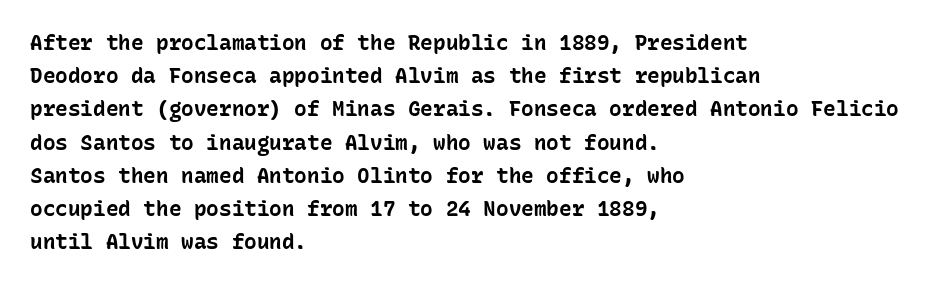
The font is running at its bold setting. Letters rest on an invisible, unmarked baseline. Students, note that the glyphs here touch the page at normal intervals. The rendering anchors every line to the left-hand side.
